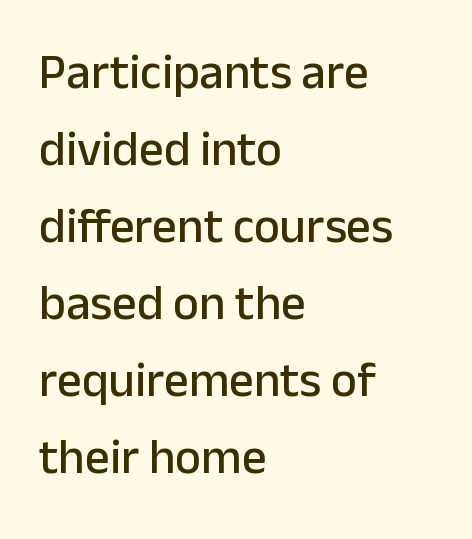
The designer left line spacing at the default. The space beneath each line is pristine and unruled. Tracking value appears to be zero — textbook default spacing. All the whitespace from short lines collects on the right. In terms of letterform style, serifs are entirely absent. A roman cut, with each character standing at attention.
